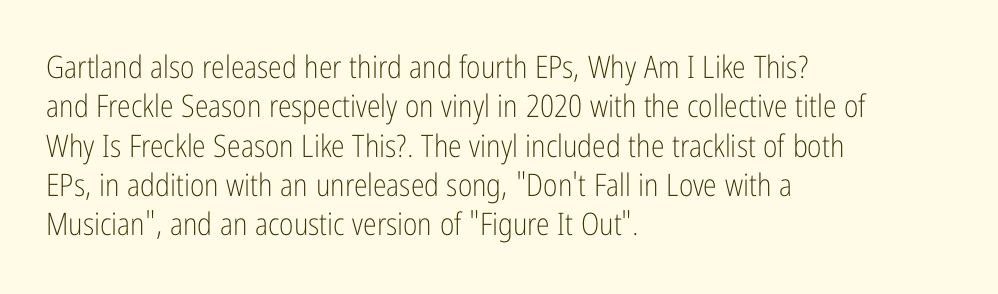
Q: Is the text bold? A: No.
Q: Is the text italic (slanted)? A: No, it is upright.
Q: Is the typeface a serif or a sans-serif typeface? A: Sans-serif.
Q: Is the text underlined? A: No.
Q: How is the paragraph aligned? A: Left-aligned.
Q: Is the spacing between letters normal or unusually wide? A: Normal.
Q: Is the spacing between lines tight, normal or loose? A: Normal.
Q: Width (condensed, normal, or wide)? A: Condensed.
Q: Stroke contrast? A: Low.
Q: x-height? A: Medium.
Q: Monospaced? A: No.
